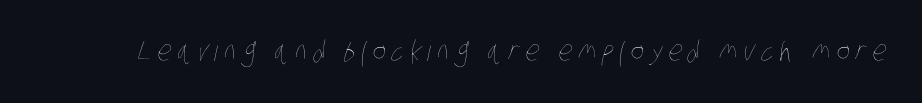
The image shows 28 px thin, condensed type; set unusually wide letter spacing (+0.22 em), not underlined; low stroke contrast and a large x-height.
